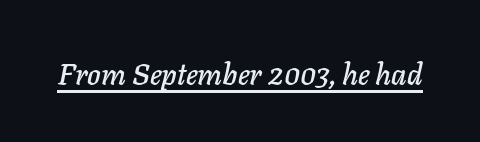
{"italic": "yes", "lean": "right", "slant_degrees": 11, "width": "normal", "stroke_contrast": "low", "x_height": "medium", "monospaced": "no", "underline": "yes", "letter_spacing": "normal", "letter_spacing_em": 0.0, "glyph_px": 29}
